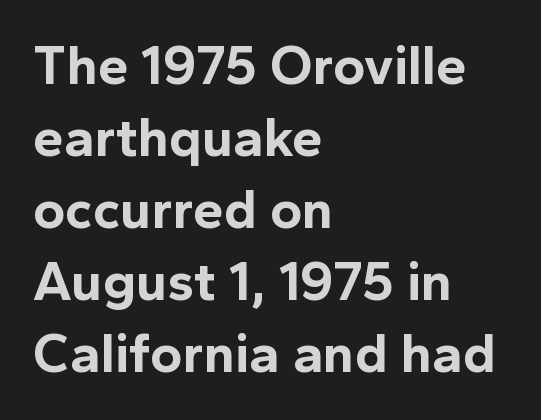
The image shows 55 px bold sans-serif type, upright; set left-aligned, normal line spacing (1.31x), normal letter spacing, not underlined; a medium x-height.
